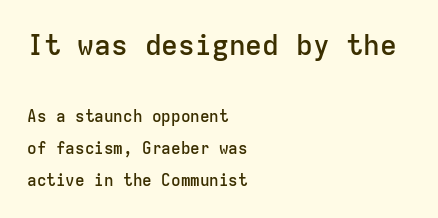
The passage shown begins with its larger block and ends with its smaller one. A roman cut, with each character standing at attention. Weight check: semibold — heavier than regular, not quite bold. The letters march in equal steps, a hallmark of fixed-pitch type.
